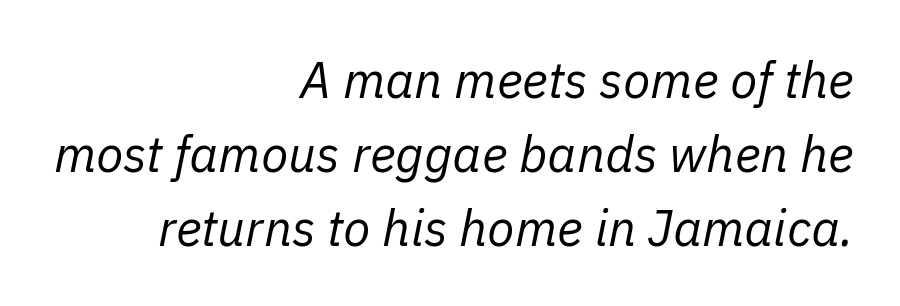
Q: Is the text bold? A: No.
Q: Is the text italic (slanted)? A: Yes, it leans right by about 11 degrees.
Q: Is the text underlined? A: No.
Q: How is the paragraph aligned? A: Right-aligned.
Q: Is the spacing between letters normal or unusually wide? A: Normal.
Q: Is the spacing between lines tight, normal or loose? A: Normal.
Q: Width (condensed, normal, or wide)? A: Normal.
Q: Stroke contrast? A: Low.
Q: x-height? A: Medium.
Q: Monospaced? A: No.
